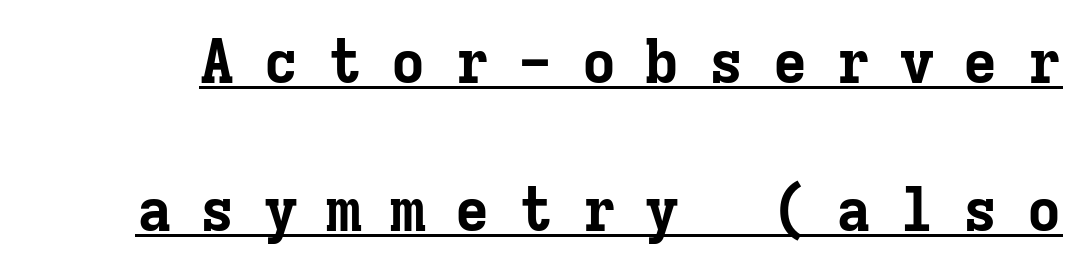
Observe the wide spacing: letters keep a clear distance from each other. In terms of letterform style, serifs are clearly present. This sample has the even, mechanical cadence of fixed-width lettering. Posture: upright roman.
